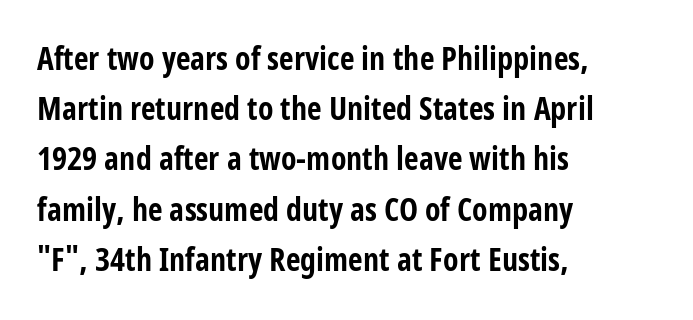
{"serif": "no", "italic": "no", "bold": "yes", "weight": "bold", "width": "condensed", "stroke_contrast": "low", "x_height": "large", "monospaced": "no", "underline": "no", "align": "left", "line_spacing": "normal", "line_spacing_ratio": 1.57, "letter_spacing": "normal", "letter_spacing_em": 0.0, "glyph_px": 32}
